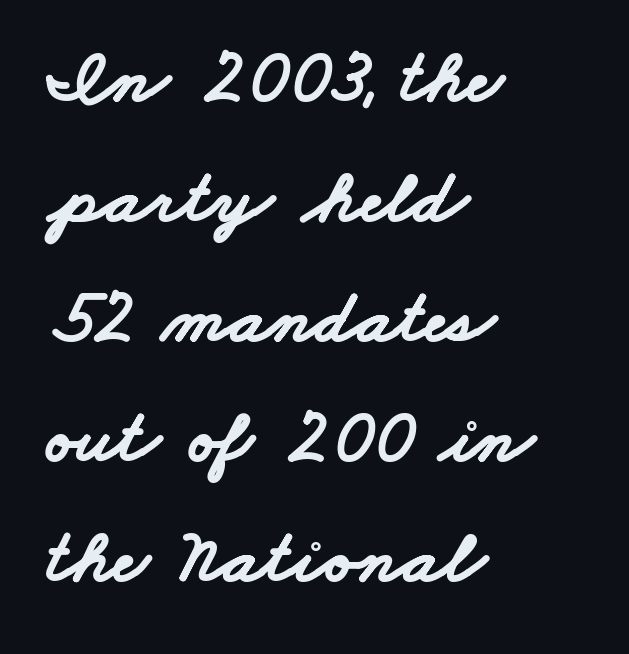
{"serif": "no", "bold": "yes", "weight": "bold", "width": "wide", "stroke_contrast": "low", "x_height": "small", "monospaced": "no", "underline": "no", "align": "left", "line_spacing": "normal", "line_spacing_ratio": 1.58, "letter_spacing": "normal", "letter_spacing_em": 0.0, "glyph_px": 76}
